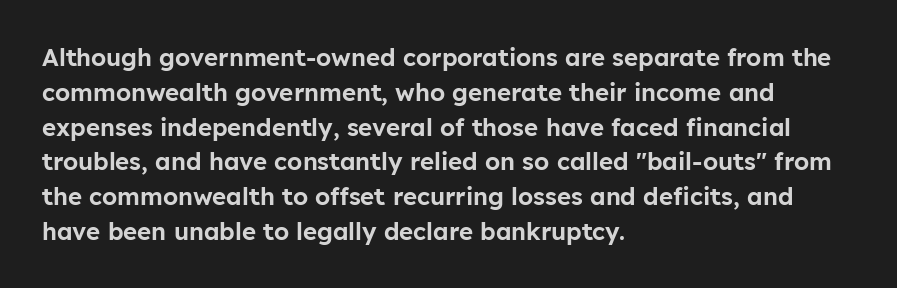
This sample keeps an unexceptional amount of space between lines. These lines keep a tight, regular rhythm from letter to letter. Every stem runs plumb, perpendicular to the baseline. Reading down the block, your eye returns to a fixed left position each line. The string is rendered with underlining switched off.
